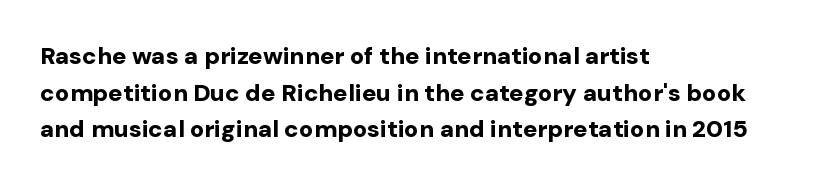
{"italic": "no", "bold": "yes", "underline": "no", "align": "left", "line_spacing": "normal", "line_spacing_ratio": 1.53, "letter_spacing": "normal", "letter_spacing_em": 0.0, "glyph_px": 24}
